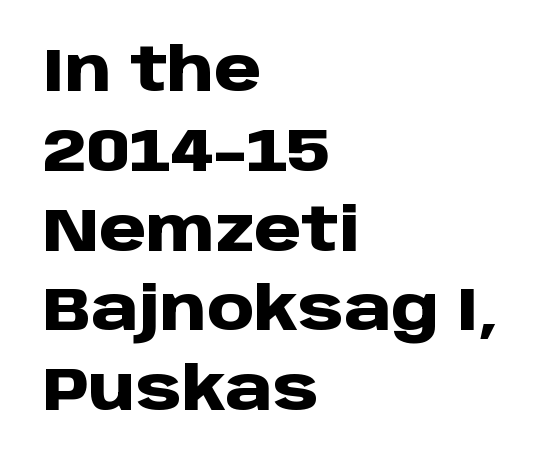
Each letter keeps its own natural width here, so spacing adapts to shape. Reading down the block, your eye returns to a fixed left position each line. As a designer I'd log this as weight 700, bold. Decoration check: the copy has no underline. This rendering employs a face without finishing strokes, i.e., a sans-serif. Style check: upright.
